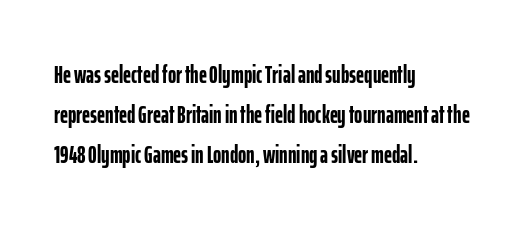
Q: Is the text bold? A: Yes.
Q: Is the text italic (slanted)? A: No, it is upright.
Q: Is the text underlined? A: No.
Q: How is the paragraph aligned? A: Left-aligned.
Q: Is the spacing between letters normal or unusually wide? A: Normal.
Q: Is the spacing between lines tight, normal or loose? A: Normal.
